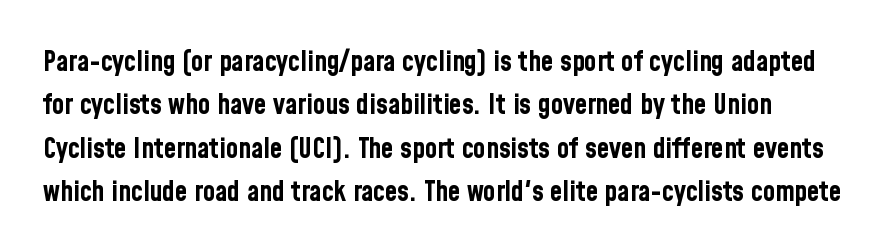
{"serif": "no", "italic": "no", "bold": "yes", "weight": "bold", "width": "condensed", "stroke_contrast": "low", "x_height": "medium", "monospaced": "no", "underline": "no", "line_spacing": "normal", "line_spacing_ratio": 1.55, "letter_spacing": "normal", "letter_spacing_em": 0.0, "glyph_px": 28}
